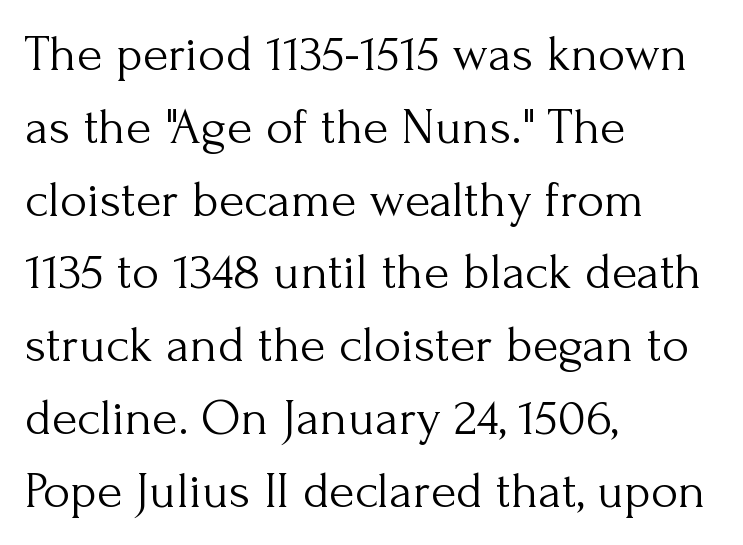
Unlike a clean sans, this face finishes its strokes with serifs. Letters rest on an invisible, unmarked baseline. These lines stack with their left ends in a neat column. Caption: standard tracking, unaltered. Reading down the column, the eye jumps a familiar distance to each next line. Think of a printed novel: that variable character pitch is what you see here.
